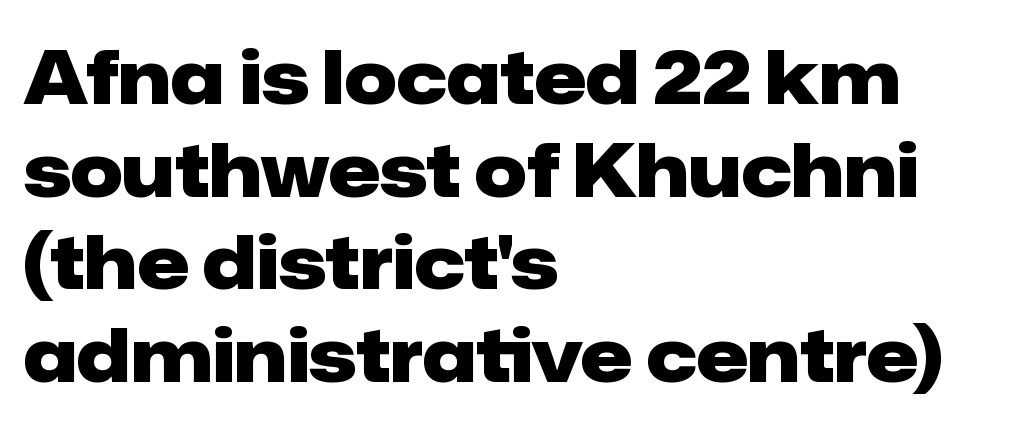
The image shows 73 px heavy sans-serif type, upright; set left-aligned, normal line spacing (1.27x), normal letter spacing, not underlined; low stroke contrast and a medium x-height.
